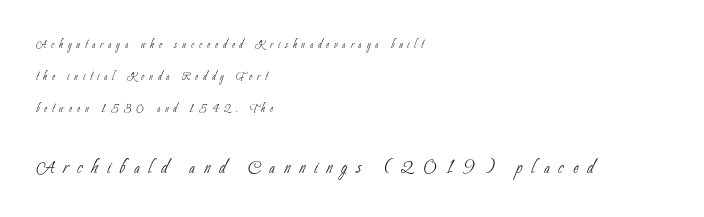
The image shows 25 px text type; set left-aligned, loose line spacing (2.3x), unusually wide letter spacing (+0.36 em), not underlined; the second (bottom) block is 1.79x larger.
